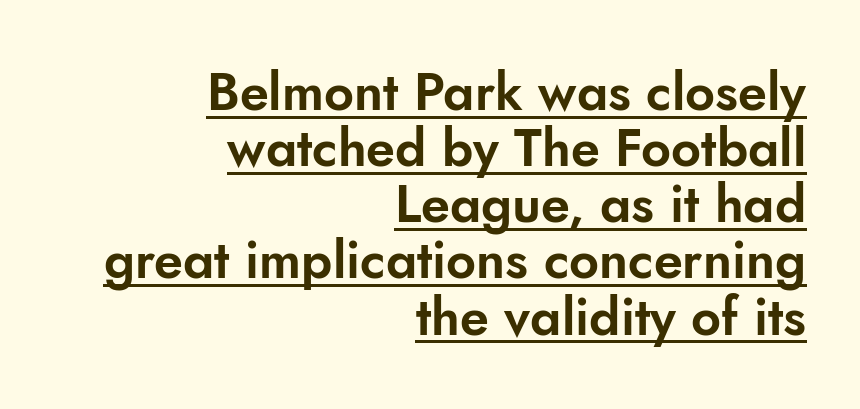
{"serif": "no", "italic": "no", "width": "normal", "stroke_contrast": "low", "x_height": "small", "monospaced": "no", "underline": "yes", "align": "right", "line_spacing": "tight", "line_spacing_ratio": 1.08, "letter_spacing": "normal", "letter_spacing_em": 0.0, "glyph_px": 52}
